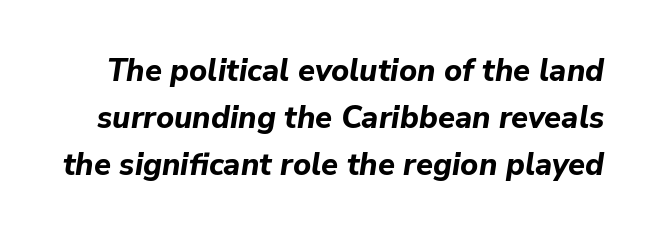
Q: Is the text bold? A: Yes.
Q: Is the text italic (slanted)? A: Yes, it leans right by about 9 degrees.
Q: Is the text underlined? A: No.
Q: Is the spacing between letters normal or unusually wide? A: Normal.
Q: Is the spacing between lines tight, normal or loose? A: Normal.
Q: Width (condensed, normal, or wide)? A: Normal.
Q: Stroke contrast? A: Low.
Q: x-height? A: Medium.
Q: Monospaced? A: No.
